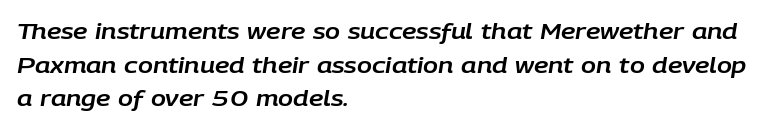
The image shows 22 px text type, italic (leaning right); set left-aligned, normal line spacing (1.53x), normal letter spacing, not underlined.
